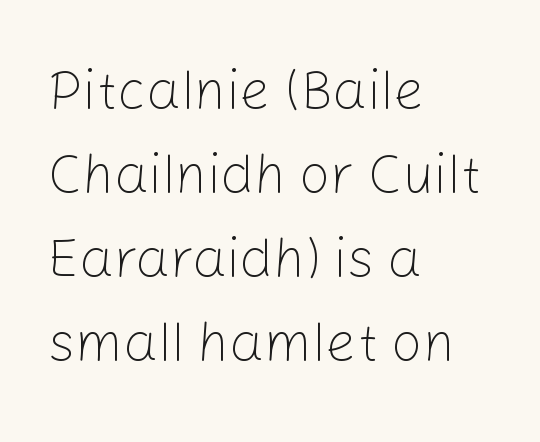
The image shows 55 px light sans-serif type, upright; set left-aligned, normal line spacing (1.53x), normal letter spacing, not underlined; low stroke contrast and a medium x-height.
